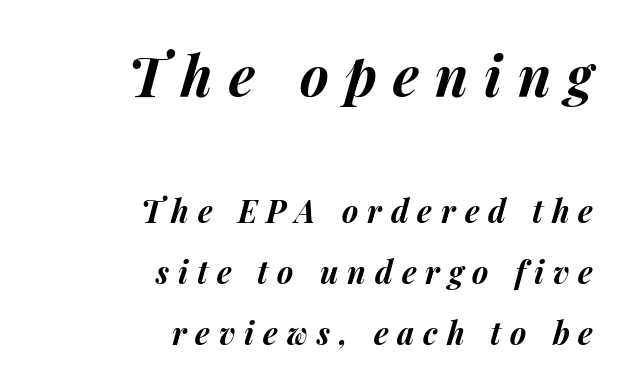
Q: Is the text bold? A: Yes.
Q: Is the text italic (slanted)? A: Yes, it leans right by about 14 degrees.
Q: Is the text underlined? A: No.
Q: How is the paragraph aligned? A: Right-aligned.
Q: Is the spacing between letters normal or unusually wide? A: Unusually wide.
Q: Is the spacing between lines tight, normal or loose? A: Loose.
Q: Which block of text is set in a larger size, the first (top) or the second (bottom)? A: The first (top) one.
Q: Width (condensed, normal, or wide)? A: Normal.
Q: Stroke contrast? A: Medium.
Q: x-height? A: Medium.
Q: Monospaced? A: No.
